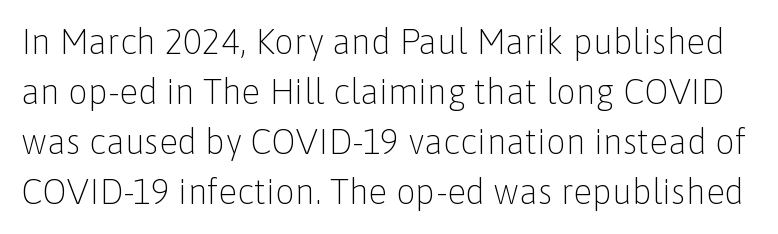
These lines keep a tight, regular rhythm from letter to letter. Anything drawn beneath the words? Only blank space. Weight: regular or lighter. Is there much room between lines? A standard amount, neither cramped nor airy. In terms of posture, this sample is upright. This sample uses a sans-serif face.
